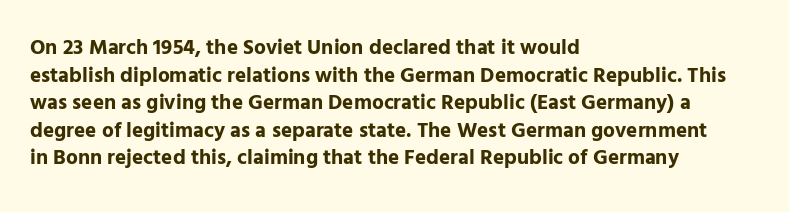
Normally led — the rows are evenly, conventionally spaced. Caption: standard tracking, unaltered. Check the space under the baseline: it is left empty. This sample is left-justified, so line endings fall wherever the words run out. These lines were composed using upright roman letters.
